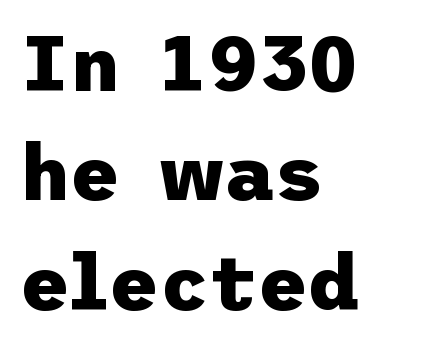
Q: Is the text bold? A: Yes.
Q: Is the text italic (slanted)? A: No, it is upright.
Q: Is the typeface a serif or a sans-serif typeface? A: Sans-serif.
Q: Is the text underlined? A: No.
Q: How is the paragraph aligned? A: Left-aligned.
Q: Is the spacing between letters normal or unusually wide? A: Normal.
Q: Is the spacing between lines tight, normal or loose? A: Normal.
Q: Width (condensed, normal, or wide)? A: Normal.
Q: Stroke contrast? A: Low.
Q: x-height? A: Medium.
